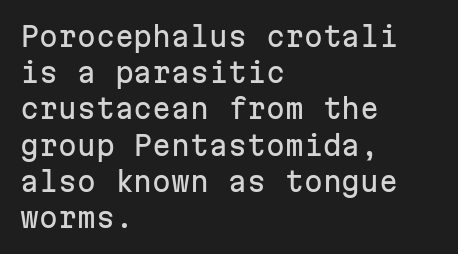
Q: Is the text italic (slanted)? A: No, it is upright.
Q: Is the text underlined? A: No.
Q: How is the paragraph aligned? A: Left-aligned.
Q: Is the spacing between letters normal or unusually wide? A: Normal.
Q: Is the spacing between lines tight, normal or loose? A: Normal.
